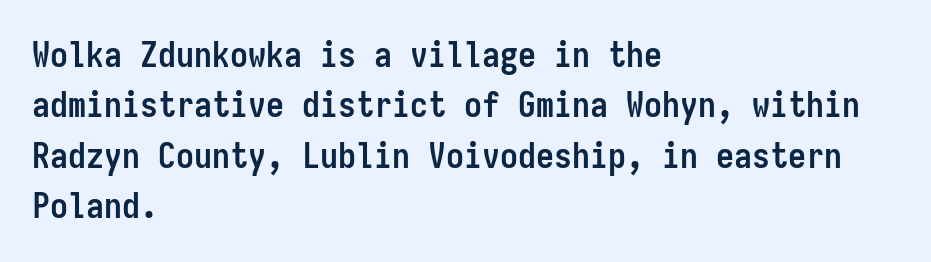
{"serif": "no", "italic": "no", "bold": "yes", "weight": "semibold", "width": "condensed", "stroke_contrast": "low", "x_height": "medium", "monospaced": "yes", "underline": "no", "align": "left", "line_spacing": "normal", "line_spacing_ratio": 1.4, "letter_spacing": "normal", "letter_spacing_em": 0.0, "glyph_px": 36}
